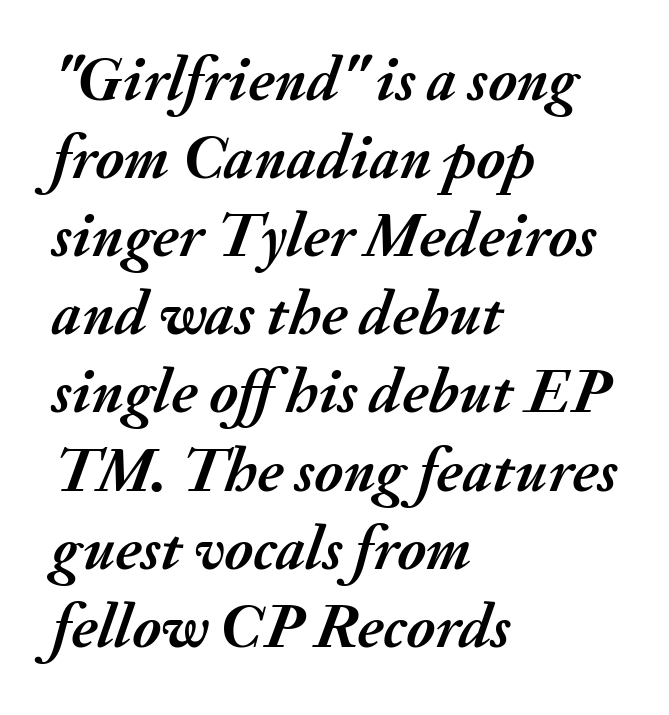
Q: Is the text bold? A: Yes.
Q: Is the text italic (slanted)? A: Yes, it leans right by about 20 degrees.
Q: Is the text underlined? A: No.
Q: How is the paragraph aligned? A: Left-aligned.
Q: Is the spacing between letters normal or unusually wide? A: Normal.
Q: Width (condensed, normal, or wide)? A: Normal.
Q: Stroke contrast? A: Medium.
Q: x-height? A: Small.
Q: Monospaced? A: No.
